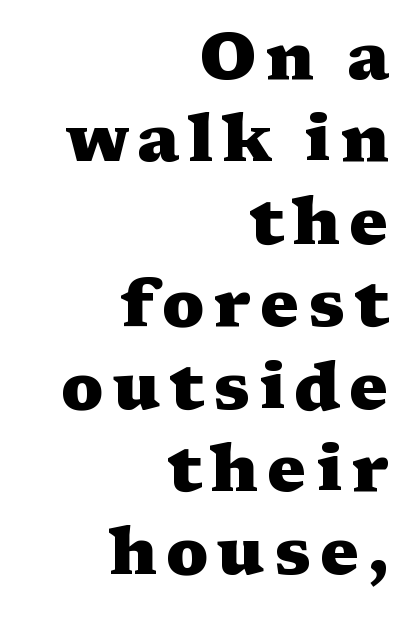
The image shows 66 px heavy, wide serif type, upright; set right-aligned, normal line spacing (1.25x), not underlined; medium stroke contrast and a medium x-height.
